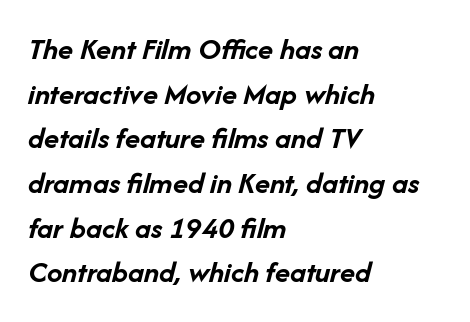
{"italic": "yes", "lean": "right", "slant_degrees": 14, "bold": "yes", "weight": "semibold", "width": "normal", "stroke_contrast": "low", "x_height": "medium", "monospaced": "no", "underline": "no", "align": "left", "line_spacing": "normal", "line_spacing_ratio": 1.44, "letter_spacing": "normal", "letter_spacing_em": 0.0, "glyph_px": 31}
